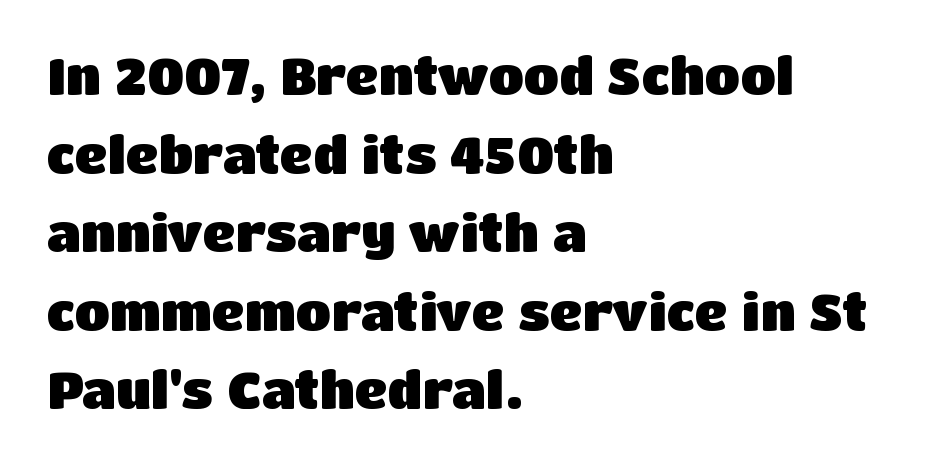
Q: Is the text bold? A: Yes.
Q: Is the text italic (slanted)? A: No, it is upright.
Q: Is the typeface a serif or a sans-serif typeface? A: Sans-serif.
Q: Is the text underlined? A: No.
Q: How is the paragraph aligned? A: Left-aligned.
Q: Is the spacing between letters normal or unusually wide? A: Normal.
Q: Is the spacing between lines tight, normal or loose? A: Normal.
Q: Width (condensed, normal, or wide)? A: Normal.
Q: Stroke contrast? A: Low.
Q: x-height? A: Large.
Q: Monospaced? A: No.
